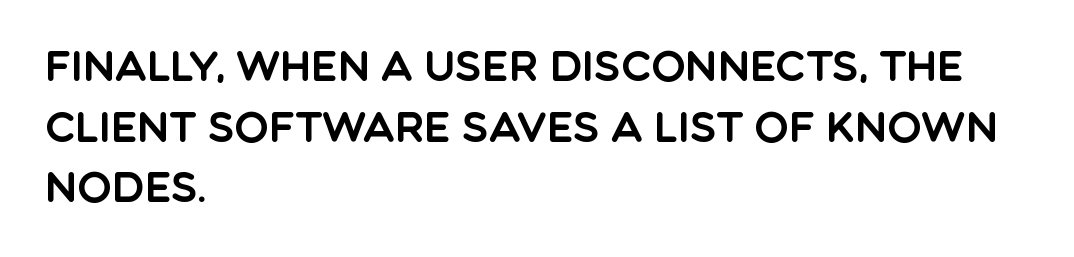
Q: Is the text italic (slanted)? A: No, it is upright.
Q: Is the typeface a serif or a sans-serif typeface? A: Sans-serif.
Q: Is the text underlined? A: No.
Q: How is the paragraph aligned? A: Left-aligned.
Q: Is the spacing between letters normal or unusually wide? A: Normal.
Q: Is the spacing between lines tight, normal or loose? A: Normal.
Q: Width (condensed, normal, or wide)? A: Normal.
Q: x-height? A: Large.
Q: Monospaced? A: No.
